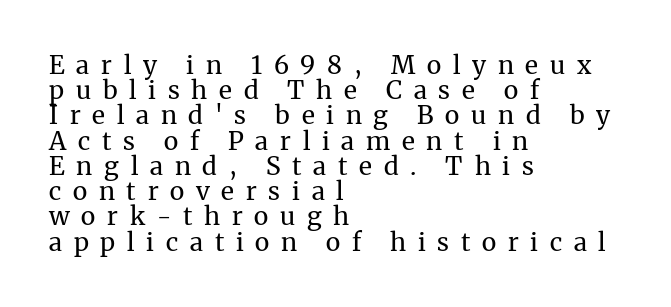
{"italic": "no", "bold": "no", "underline": "no", "align": "left", "line_spacing": "tight", "line_spacing_ratio": 1.01, "letter_spacing": "wide", "letter_spacing_em": 0.47, "glyph_px": 25}
